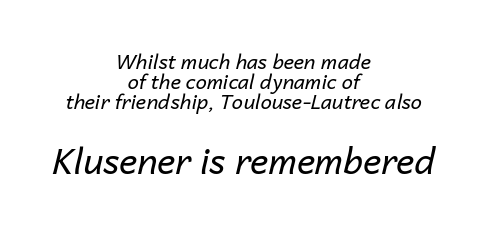
Q: Is the text bold? A: No.
Q: Is the text italic (slanted)? A: Yes, it leans right by about 14 degrees.
Q: Is the text underlined? A: No.
Q: How is the paragraph aligned? A: Centered.
Q: Is the spacing between letters normal or unusually wide? A: Normal.
Q: Is the spacing between lines tight, normal or loose? A: Tight.
Q: Which block of text is set in a larger size, the first (top) or the second (bottom)? A: The second (bottom) one.
Q: Width (condensed, normal, or wide)? A: Normal.
Q: Stroke contrast? A: Low.
Q: x-height? A: Medium.
Q: Monospaced? A: No.
